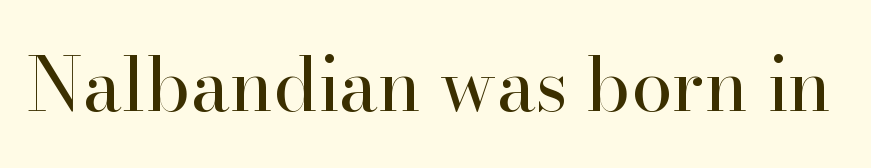
Q: Is the text bold? A: No.
Q: Is the text italic (slanted)? A: No, it is upright.
Q: Is the typeface a serif or a sans-serif typeface? A: Serif.
Q: Is the text underlined? A: No.
Q: Is the spacing between letters normal or unusually wide? A: Normal.
Q: Width (condensed, normal, or wide)? A: Normal.
Q: Stroke contrast? A: High.
Q: x-height? A: Small.
Q: Monospaced? A: No.
